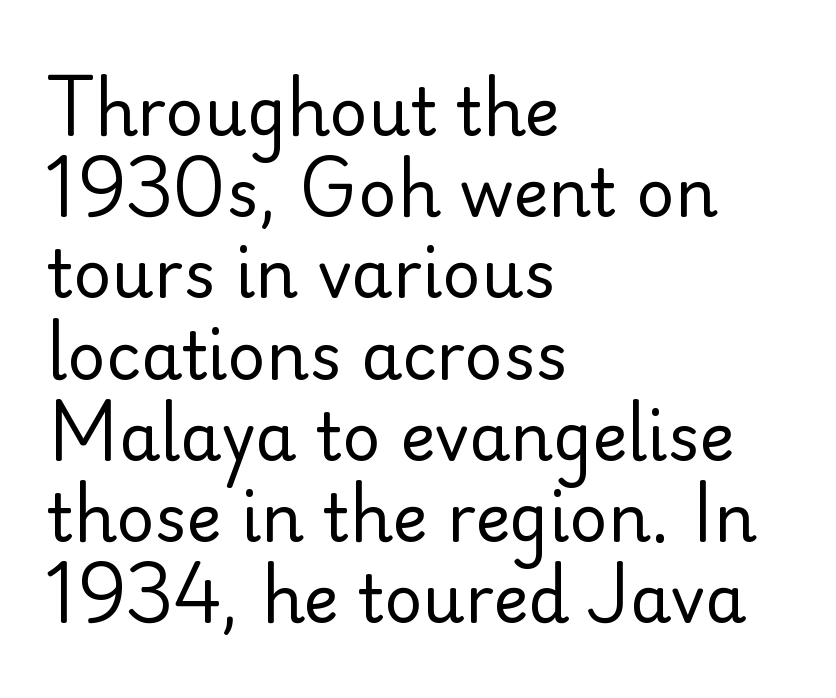
The image shows 66 px regular-weight sans-serif type, upright; set left-aligned, line spacing 1.23x, normal letter spacing, not underlined; low stroke contrast and a small x-height.
